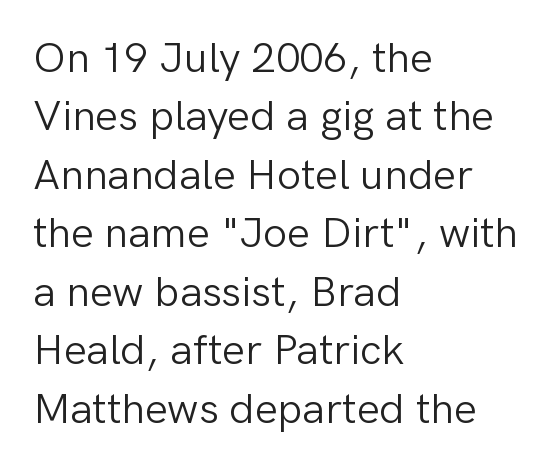
Think of a printed novel: that variable character pitch is what you see here. Nothing sits at the stroke ends, so this counts as sans-serif. Each stroke keeps to a modest, everyday thickness or less. The zone under the glyphs is completely vacant. The lettering holds an erect, upright posture throughout.
